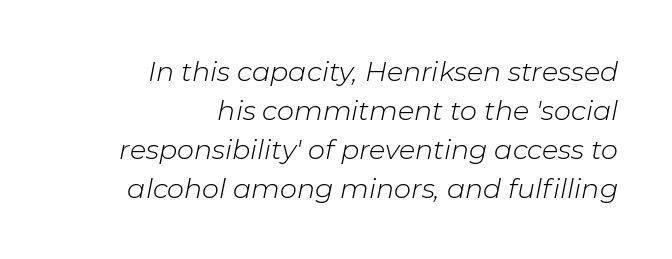
The image shows 27 px text type, italic (leaning right); set right-aligned, normal line spacing (1.44x), normal letter spacing, not underlined.
